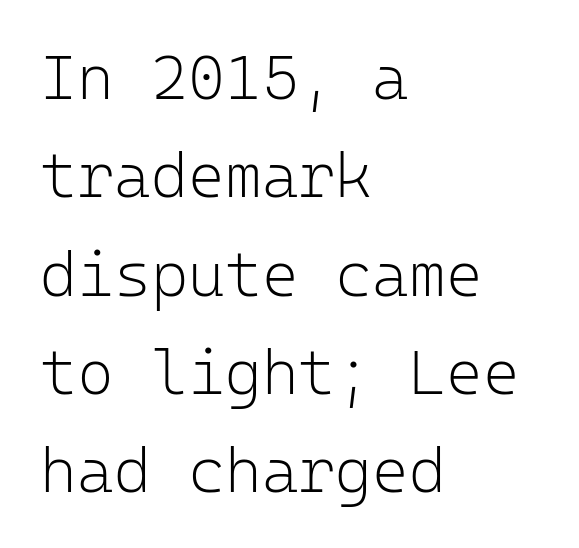
The image shows 63 px light sans-serif type, upright, monospaced; set left-aligned, normal line spacing (1.56x), normal letter spacing, not underlined; low stroke contrast and a medium x-height.
